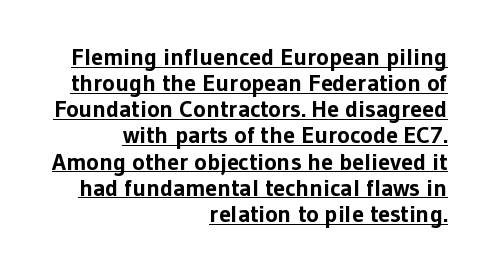
The passage shown stacks its lines with hardly any gap. When letters stand straight like this, we call the style roman or upright. Students, observe the line beneath the letters — that is underlining. The rendering uses a bold face; every stroke is thick and dark. The lines are quadded right. Tracking here is standard; glyphs follow each other at the usual distance.
